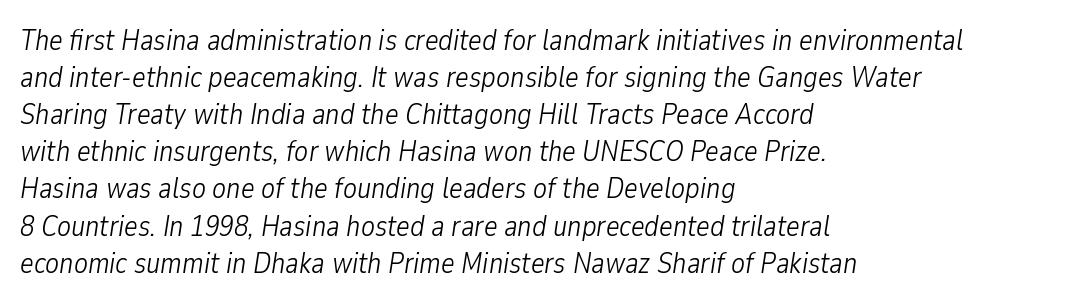
Notice how the stems are inclined rather than vertical — that's the hallmark of italics. The font is comparable to plain body text, perhaps lighter. The horizontal fit of the characters is conventional and even. Character widths vary here, with narrow letters taking less room than wide ones.
